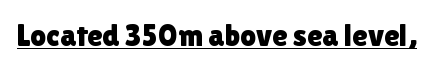
The image shows 31 px sans-serif type, upright; set normal letter spacing, underlined; a medium x-height.
